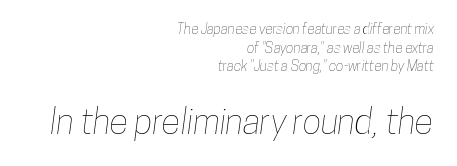
The image shows 35 px condensed type; set right-aligned, normal line spacing (1.33x), normal letter spacing, not underlined; the second (bottom) block is 2.5x larger; low stroke contrast and a medium x-height.
